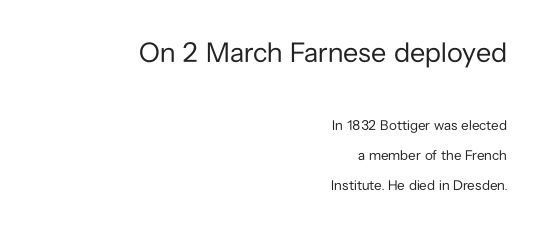
{"serif": "no", "italic": "no", "bold": "no", "weight": "regular", "width": "normal", "stroke_contrast": "low", "x_height": "medium", "monospaced": "no", "underline": "no", "align": "right", "line_spacing": "loose", "line_spacing_ratio": 2.11, "letter_spacing": "normal", "letter_spacing_em": 0.0, "larger_block": "first", "size_ratio": 2.0, "glyph_px": 28}
